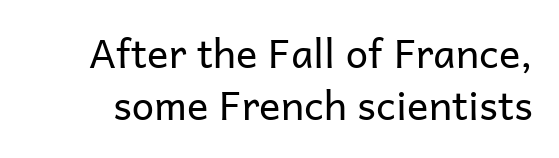
The image shows 40 px regular-weight sans-serif type, upright; set normal line spacing (1.31x), normal letter spacing, not underlined; low stroke contrast and a medium x-height.
